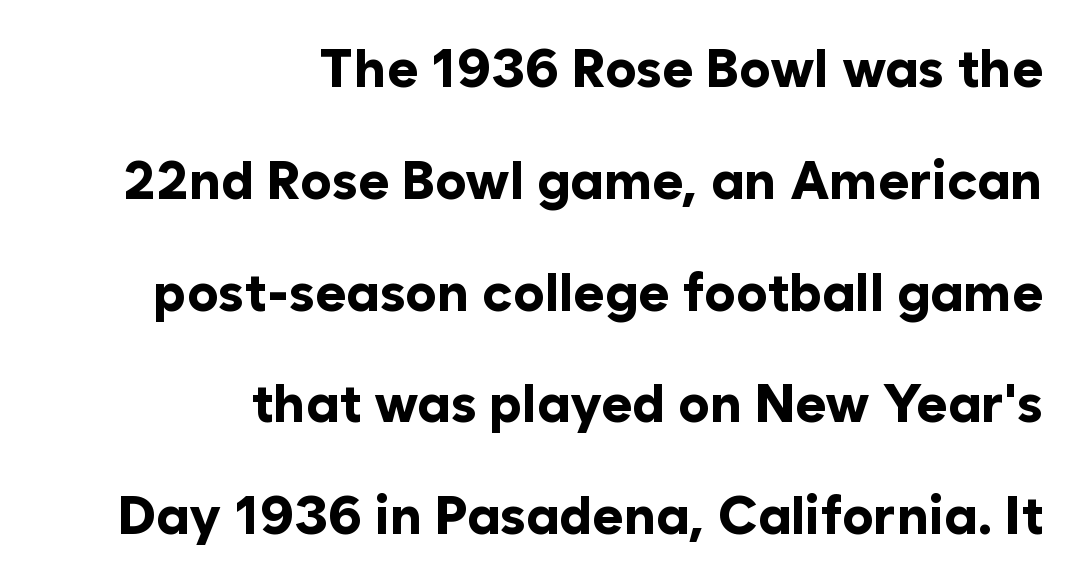
The image shows 53 px bold sans-serif type, upright; set right-aligned, loose line spacing (2.11x), normal letter spacing, not underlined; low stroke contrast and a medium x-height.
